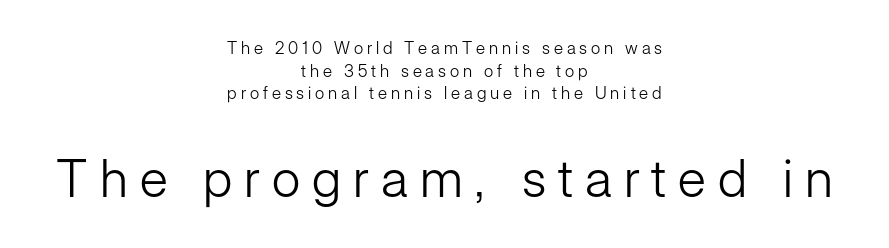
Q: Is the text bold? A: No.
Q: Is the text italic (slanted)? A: No, it is upright.
Q: Is the typeface a serif or a sans-serif typeface? A: Sans-serif.
Q: Is the text underlined? A: No.
Q: How is the paragraph aligned? A: Centered.
Q: Is the spacing between letters normal or unusually wide? A: Unusually wide.
Q: Is the spacing between lines tight, normal or loose? A: Normal.
Q: Which block of text is set in a larger size, the first (top) or the second (bottom)? A: The second (bottom) one.
Q: Width (condensed, normal, or wide)? A: Normal.
Q: Stroke contrast? A: Low.
Q: x-height? A: Medium.
Q: Monospaced? A: No.
